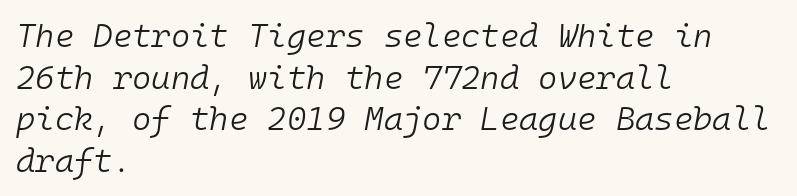
The image shows 33 px light type, italic (leaning right), monospaced; set left-aligned, normal line spacing (1.26x), normal letter spacing, not underlined; low stroke contrast and a medium x-height.
